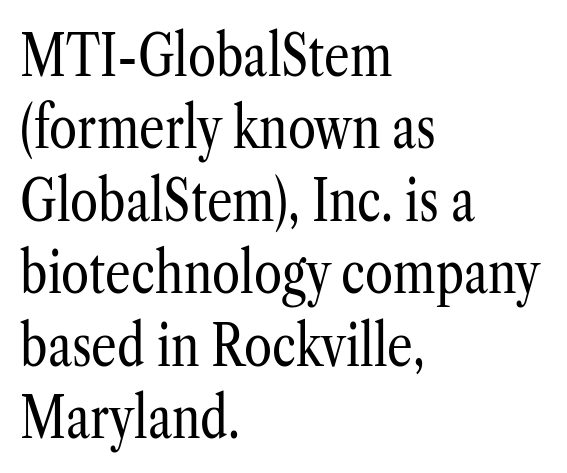
Check under the words: just untouched page. Words appear dense and cohesive because spacing is normal. Weight: not bold — regular or lighter. A serif font was chosen for this passage.
